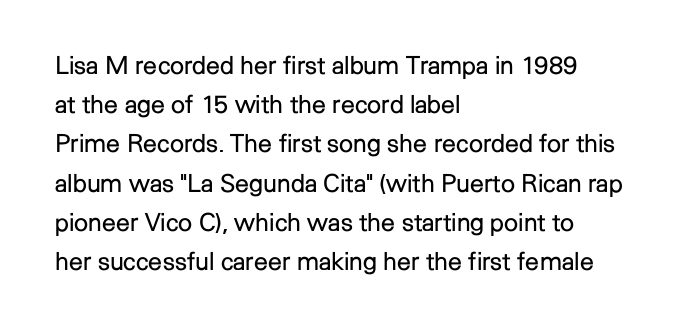
Q: Is the text bold? A: No.
Q: Is the text italic (slanted)? A: No, it is upright.
Q: Is the text underlined? A: No.
Q: How is the paragraph aligned? A: Left-aligned.
Q: Is the spacing between letters normal or unusually wide? A: Normal.
Q: Is the spacing between lines tight, normal or loose? A: Normal.
